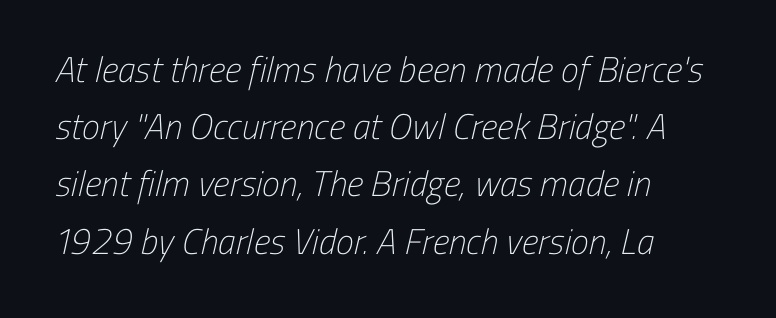
Q: Is the text bold? A: No.
Q: Is the typeface a serif or a sans-serif typeface? A: Sans-serif.
Q: Is the text underlined? A: No.
Q: How is the paragraph aligned? A: Left-aligned.
Q: Is the spacing between letters normal or unusually wide? A: Normal.
Q: Is the spacing between lines tight, normal or loose? A: Normal.
Q: Width (condensed, normal, or wide)? A: Condensed.
Q: Stroke contrast? A: Low.
Q: x-height? A: Medium.
Q: Monospaced? A: No.
